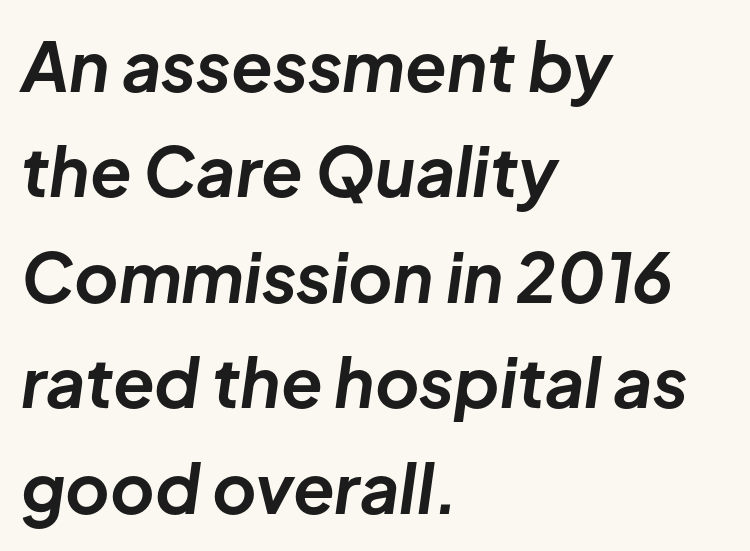
Q: Is the text bold? A: Yes.
Q: Is the text italic (slanted)? A: Yes, it leans right by about 8 degrees.
Q: Is the text underlined? A: No.
Q: How is the paragraph aligned? A: Left-aligned.
Q: Is the spacing between letters normal or unusually wide? A: Normal.
Q: Is the spacing between lines tight, normal or loose? A: Normal.
Q: Width (condensed, normal, or wide)? A: Normal.
Q: Stroke contrast? A: Low.
Q: x-height? A: Medium.
Q: Monospaced? A: No.
